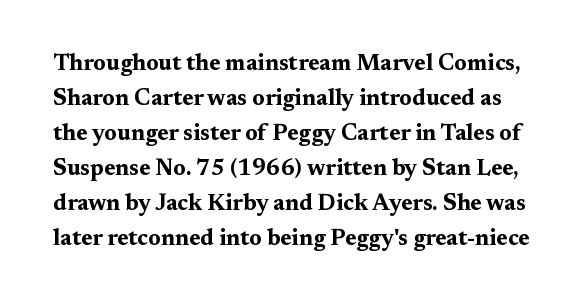
Heft: maximum for text — a bold. Notice how descenders clear the ascenders below comfortably — that's standard leading. Words appear dense and cohesive because spacing is normal. If you drew a line through each stem, it would be perfectly vertical. Type without underlining.
